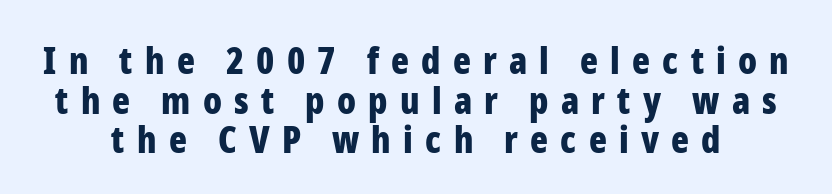
This sample uses an upright cut, with every glyph sitting square on the baseline. The face used here is a sans, in the tradition of grotesques and geometrics. How would I describe the line gaps? Narrow and economical. Proportional: the letters do not fall into vertical columns. The specimen omits any rule beneath the text block's lines.
